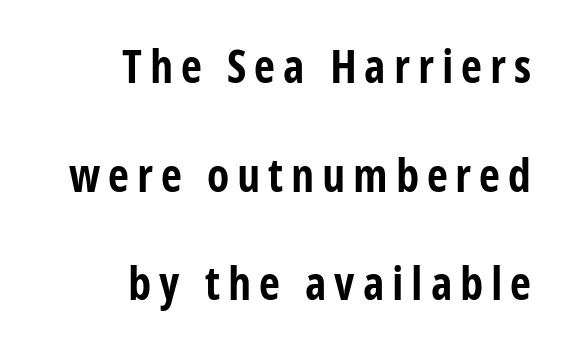
{"serif": "no", "italic": "no", "bold": "yes", "weight": "bold", "width": "condensed", "stroke_contrast": "low", "x_height": "medium", "monospaced": "no", "underline": "no", "align": "right", "line_spacing": "loose", "line_spacing_ratio": 2.36, "glyph_px": 46}
